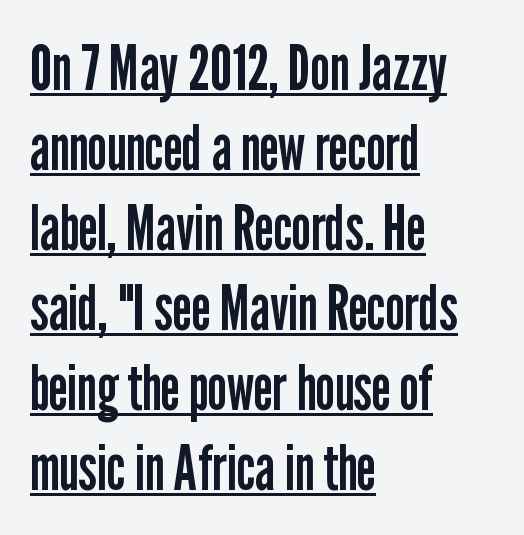
No extra ink here — the face is not bold. Every row of glyphs begins at an identical x-position on the left. A typesetter would call this proportional, since set widths differ per character. One glance says typical: line gaps are just what's usual.
